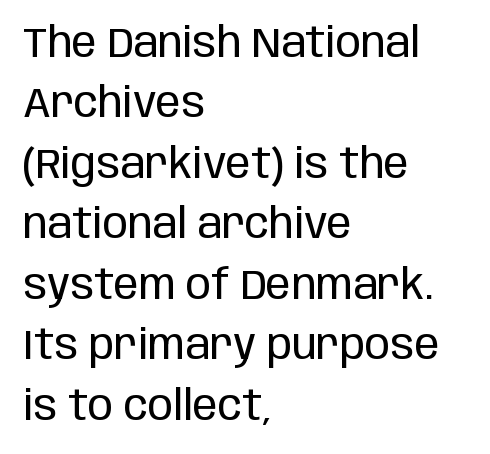
If you drew a ruler down the left edge, every line would touch it. Every character sits straight up, as roman type does. Each row of text sits above clean, open space. The weight tops out at a normal text grade. The letters advance in unequal steps, a hallmark of proportional type.
